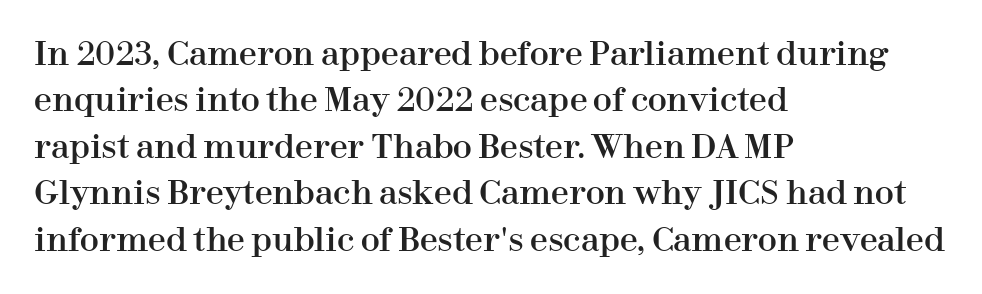
Letters rest on an invisible, unmarked baseline. A typesetter would mark this as roman, not italic. Vertically, the passage feels balanced, rows spaced as you'd expect. Check where the strokes stop: tiny serifs finish them off. A typesetter would call this proportional, since set widths differ per character. Left-aligned paragraph, ragged on the right.
